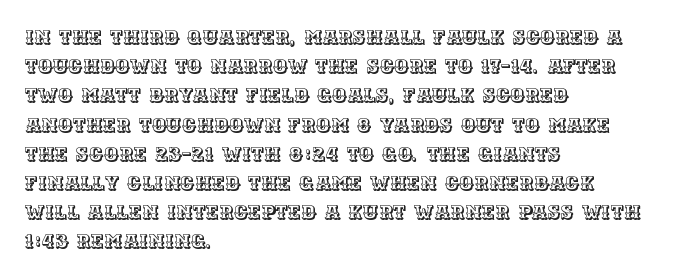
Q: Is the text italic (slanted)? A: No, it is upright.
Q: Is the text underlined? A: No.
Q: How is the paragraph aligned? A: Left-aligned.
Q: Is the spacing between letters normal or unusually wide? A: Normal.
Q: Is the spacing between lines tight, normal or loose? A: Normal.
